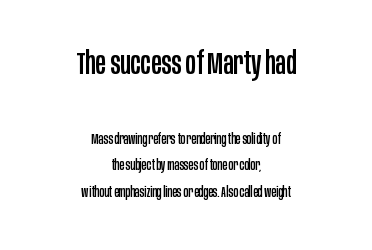
The image shows 31 px condensed sans-serif type, upright; set centered, line spacing 1.88x, normal letter spacing, not underlined; the first (top) block is 2.21x larger; low stroke contrast and a large x-height.
